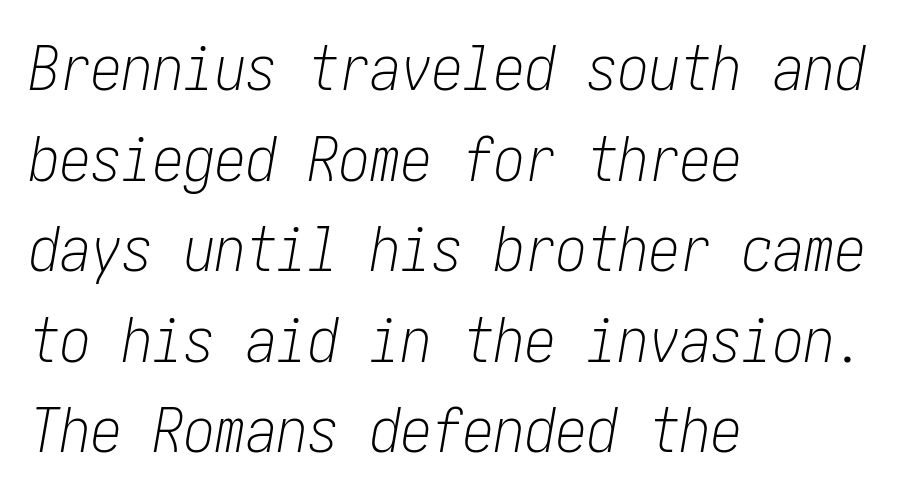
The rendering anchors every line to the left-hand side. Reading down the column, the eye jumps a familiar distance to each next line. Weight class: somewhere from thin through regular. Does extra space separate the letters? No, they use regular spacing. Rule under the text: the space is simply empty. The passage shown leans; its letterforms are oblique.
